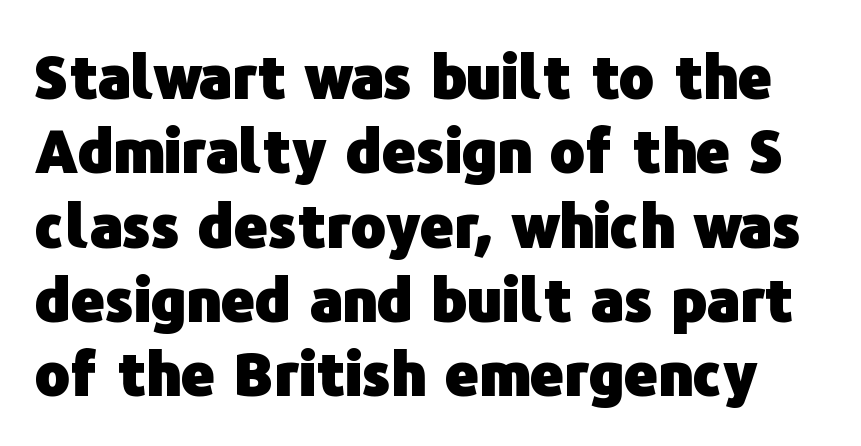
{"serif": "no", "italic": "no", "bold": "yes", "weight": "heavy", "width": "normal", "stroke_contrast": "low", "x_height": "medium", "monospaced": "no", "underline": "no", "line_spacing": "normal", "line_spacing_ratio": 1.26, "letter_spacing": "normal", "letter_spacing_em": 0.0, "glyph_px": 59}
